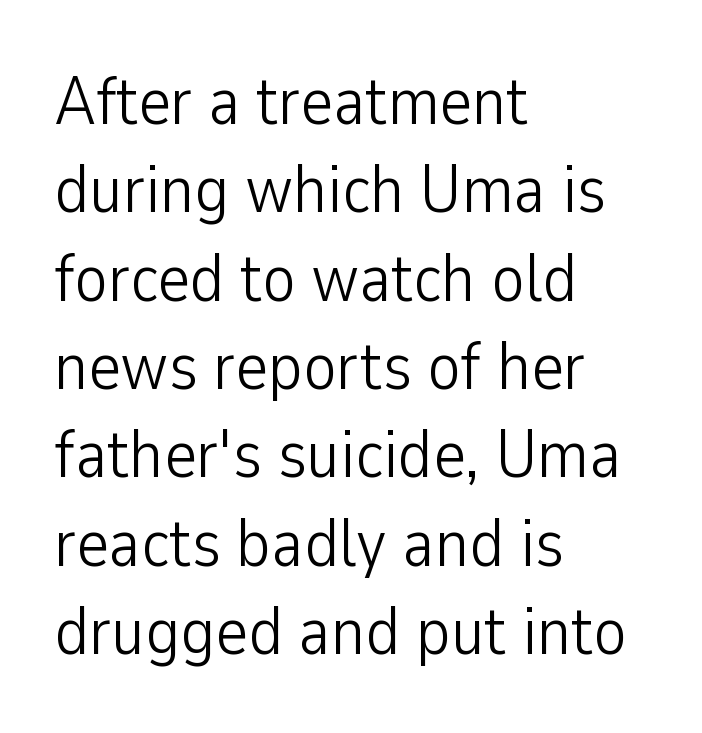
Q: Is the text bold? A: No.
Q: Is the text italic (slanted)? A: No, it is upright.
Q: Is the typeface a serif or a sans-serif typeface? A: Sans-serif.
Q: Is the text underlined? A: No.
Q: How is the paragraph aligned? A: Left-aligned.
Q: Is the spacing between letters normal or unusually wide? A: Normal.
Q: Is the spacing between lines tight, normal or loose? A: Normal.
Q: Width (condensed, normal, or wide)? A: Condensed.
Q: Stroke contrast? A: Low.
Q: x-height? A: Medium.
Q: Monospaced? A: No.
